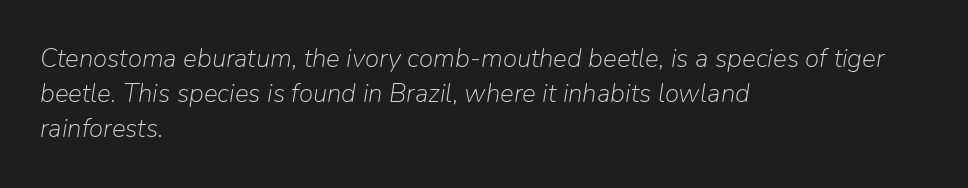
Q: Is the text bold? A: No.
Q: Is the text italic (slanted)? A: Yes, it leans right by about 9 degrees.
Q: Is the text underlined? A: No.
Q: How is the paragraph aligned? A: Left-aligned.
Q: Is the spacing between letters normal or unusually wide? A: Normal.
Q: Is the spacing between lines tight, normal or loose? A: Normal.
